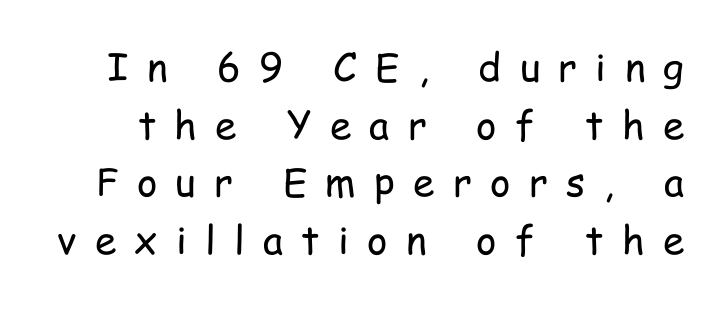
{"serif": "no", "italic": "no", "bold": "no", "weight": "regular", "width": "condensed", "stroke_contrast": "low", "x_height": "medium", "monospaced": "no", "underline": "no", "line_spacing": "normal", "line_spacing_ratio": 1.48, "letter_spacing": "wide", "letter_spacing_em": 0.47, "glyph_px": 39}
